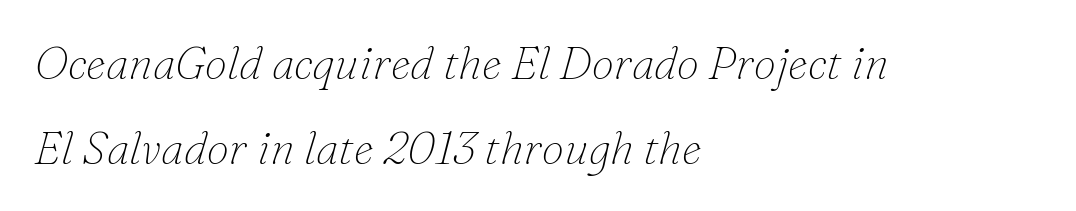
Q: Is the text bold? A: No.
Q: Is the text italic (slanted)? A: Yes, it leans right by about 16 degrees.
Q: Is the typeface a serif or a sans-serif typeface? A: Serif.
Q: Is the text underlined? A: No.
Q: How is the paragraph aligned? A: Left-aligned.
Q: Is the spacing between letters normal or unusually wide? A: Normal.
Q: Is the spacing between lines tight, normal or loose? A: Loose.
Q: Width (condensed, normal, or wide)? A: Normal.
Q: Stroke contrast? A: Low.
Q: x-height? A: Small.
Q: Monospaced? A: No.
